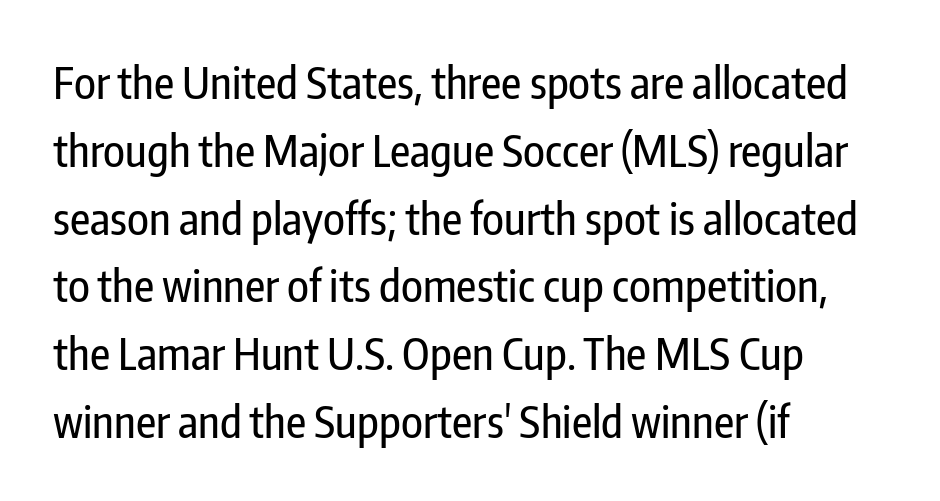
Q: Is the text italic (slanted)? A: No, it is upright.
Q: Is the typeface a serif or a sans-serif typeface? A: Sans-serif.
Q: Is the text underlined? A: No.
Q: How is the paragraph aligned? A: Left-aligned.
Q: Is the spacing between letters normal or unusually wide? A: Normal.
Q: Is the spacing between lines tight, normal or loose? A: Normal.
Q: Width (condensed, normal, or wide)? A: Condensed.
Q: Stroke contrast? A: Low.
Q: x-height? A: Medium.
Q: Monospaced? A: No.
